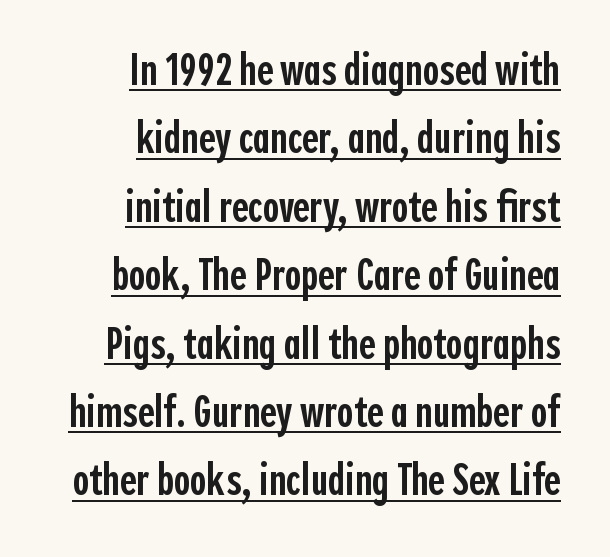
Q: Is the text bold? A: Semi-bold.
Q: Is the text italic (slanted)? A: No, it is upright.
Q: Is the typeface a serif or a sans-serif typeface? A: Sans-serif.
Q: Is the text underlined? A: Yes.
Q: How is the paragraph aligned? A: Right-aligned.
Q: Is the spacing between letters normal or unusually wide? A: Normal.
Q: Is the spacing between lines tight, normal or loose? A: Normal.
Q: Width (condensed, normal, or wide)? A: Condensed.
Q: x-height? A: Medium.
Q: Monospaced? A: No.
